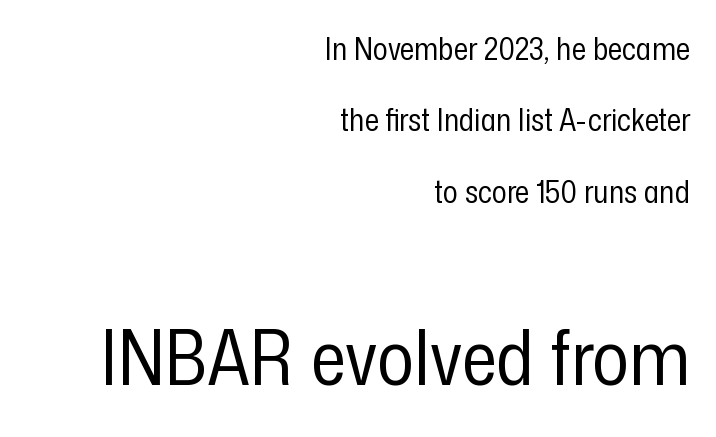
The image shows 77 px regular-weight, condensed sans-serif type, upright; set right-aligned, loose line spacing (2.3x), normal letter spacing, not underlined; the second (bottom) block is 2.48x larger; low stroke contrast and a medium x-height.
